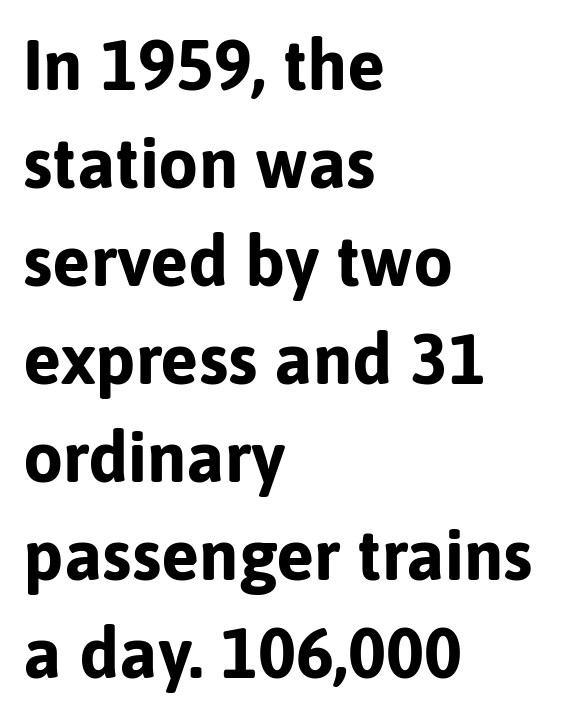
The image shows 71 px bold sans-serif type, upright; set left-aligned, normal line spacing (1.38x), normal letter spacing, not underlined; low stroke contrast and a medium x-height.
